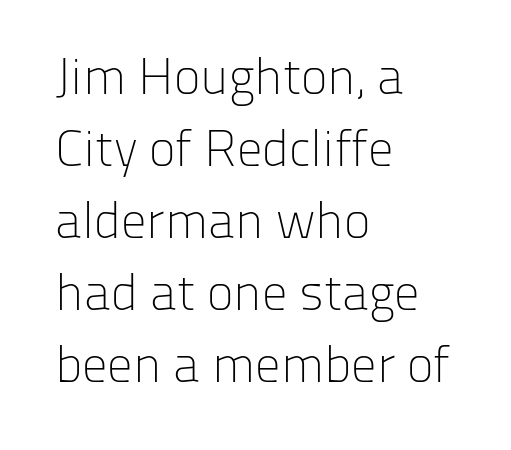
{"serif": "no", "italic": "no", "bold": "no", "weight": "light", "width": "normal", "stroke_contrast": "low", "x_height": "medium", "monospaced": "no", "underline": "no", "align": "left", "line_spacing": "normal", "line_spacing_ratio": 1.41, "letter_spacing": "normal", "letter_spacing_em": 0.0, "glyph_px": 51}
